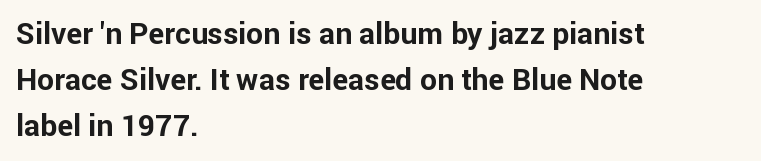
The image shows 30 px bold sans-serif type, upright; set left-aligned, normal line spacing (1.54x), normal letter spacing, not underlined; low stroke contrast and a medium x-height.
